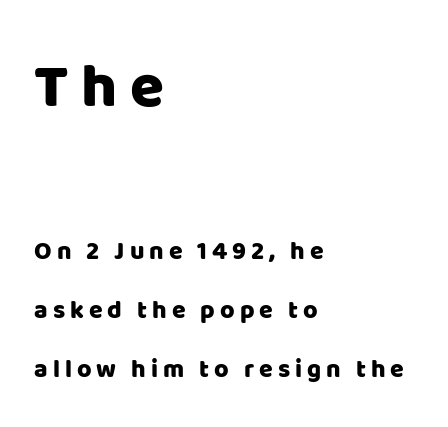
Vertical spacing — loose. Is this a fixed-width face? No — the glyphs have proportional, varying widths. Loose tracking; the words dissolve into strings of separated letters. Bare-footed words on every line. The face used here is a sans, in the tradition of grotesques and geometrics. Every row of glyphs begins at an identical x-position on the left.
